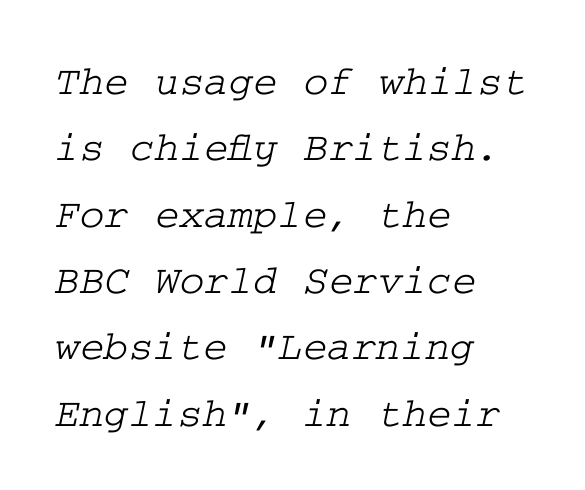
Q: Is the typeface a serif or a sans-serif typeface? A: Serif.
Q: Is the text underlined? A: No.
Q: How is the paragraph aligned? A: Left-aligned.
Q: Is the spacing between letters normal or unusually wide? A: Normal.
Q: Is the spacing between lines tight, normal or loose? A: Normal.
Q: Width (condensed, normal, or wide)? A: Wide.
Q: Stroke contrast? A: Low.
Q: x-height? A: Medium.
